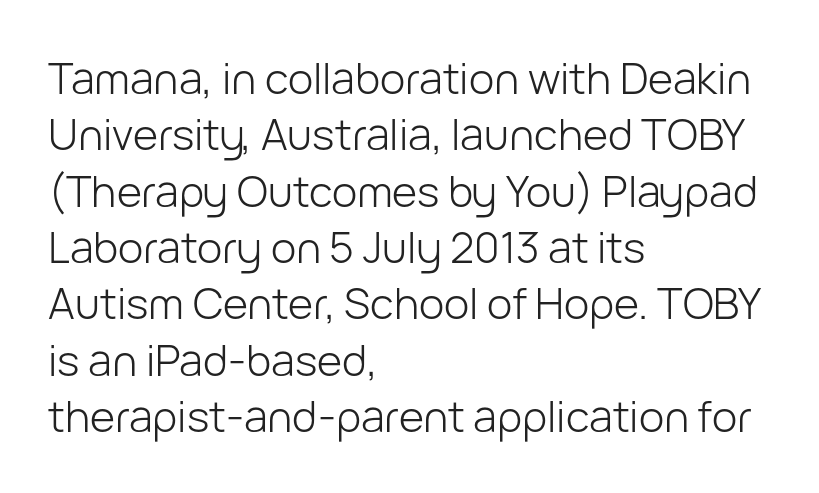
The image shows 43 px light sans-serif type, upright; set left-aligned, normal line spacing (1.31x), normal letter spacing, not underlined; low stroke contrast and a medium x-height.
